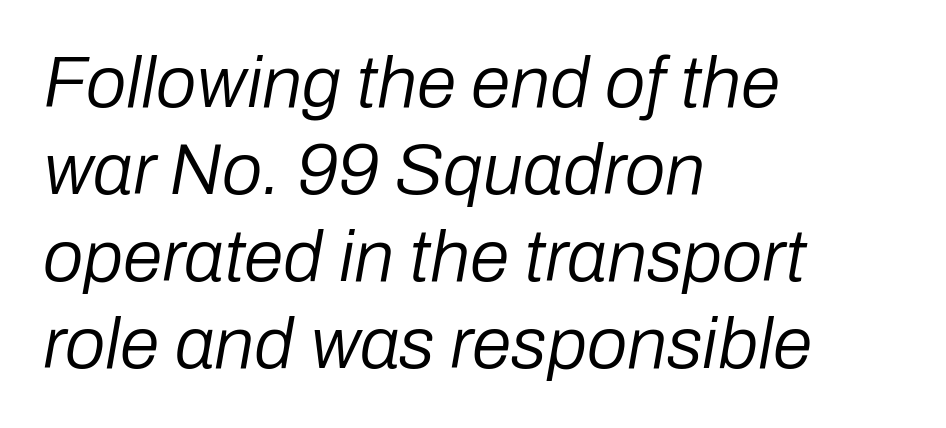
{"italic": "yes", "lean": "right", "slant_degrees": 10, "bold": "no", "weight": "regular", "width": "normal", "stroke_contrast": "low", "x_height": "medium", "monospaced": "no", "underline": "no", "align": "left", "line_spacing_ratio": 1.21, "letter_spacing": "normal", "letter_spacing_em": 0.0, "glyph_px": 72}
